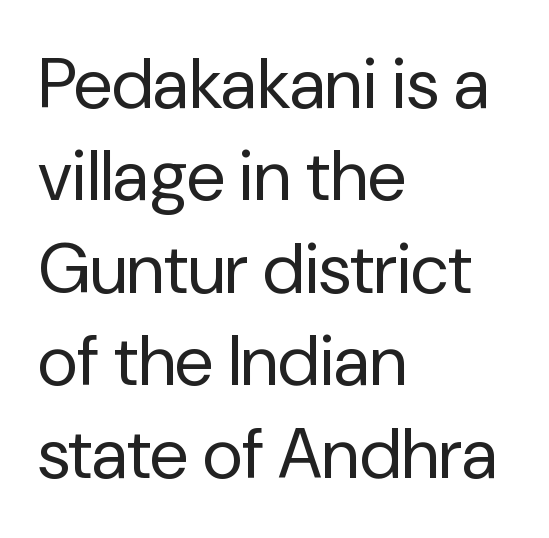
{"serif": "no", "italic": "no", "bold": "no", "weight": "regular", "width": "normal", "stroke_contrast": "low", "x_height": "medium", "monospaced": "no", "underline": "no", "align": "left", "line_spacing": "normal", "line_spacing_ratio": 1.32, "letter_spacing": "normal", "letter_spacing_em": 0.0, "glyph_px": 70}
